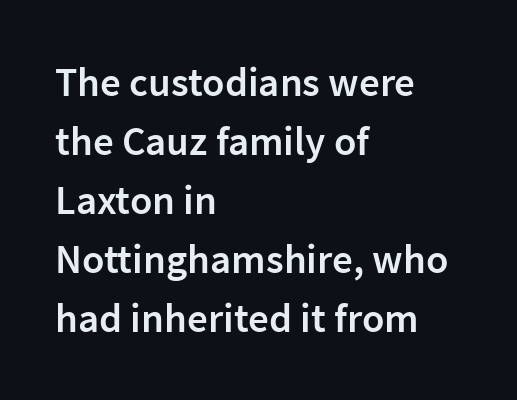
Each row of text sits above clean, open space. Do the characters align in a grid? No, the font is proportional. This is sans-serif lettering, the kind often seen on screens and signage. Regarding leading, the lines here are spaced in the standard way. Layout note: lines flush left. Honestly, the letter spacing is just normal — you wouldn't notice it.
